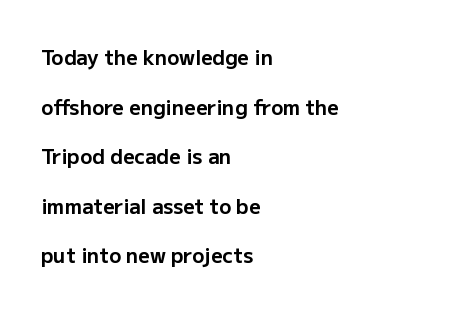
The baseline area is clear. How heavy is the stroke? Heavy — this is a bold. Posture: upright roman. Baseline-to-baseline distance is far greater than the letter height.
